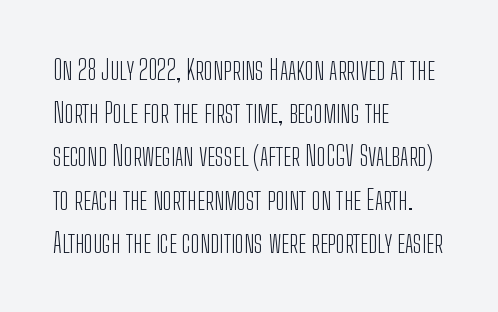
The image shows 27 px text type, upright; set left-aligned, normal line spacing (1.6x), normal letter spacing, not underlined.
